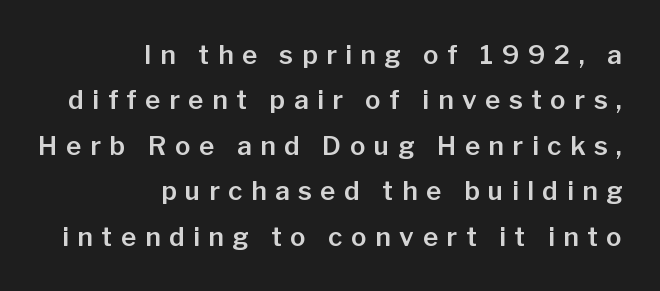
The image shows 26 px text type, upright; set right-aligned, line spacing 1.75x, unusually wide letter spacing (+0.33 em), not underlined.
